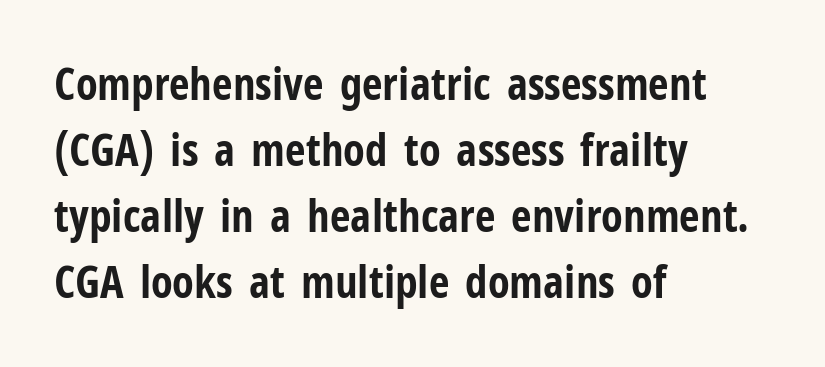
The type sits square on the baseline with zero lean. Compared with an ordinary text face, these strokes are far heavier — a full bold. Each letter keeps its own natural width here, so spacing adapts to shape. This sample uses plain, unmodified letter spacing. These lines are set flush left with a ragged right edge. Vertical spacing — default.
